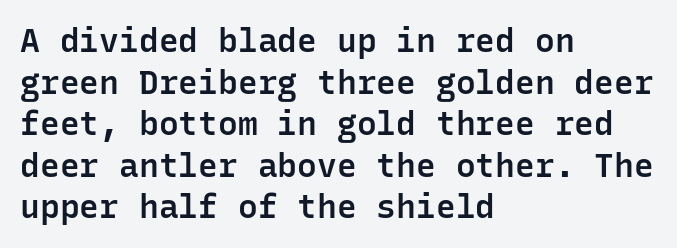
The image shows 33 px semibold sans-serif type, upright, monospaced; set left-aligned, normal line spacing (1.26x), normal letter spacing, not underlined; low stroke contrast and a medium x-height.
